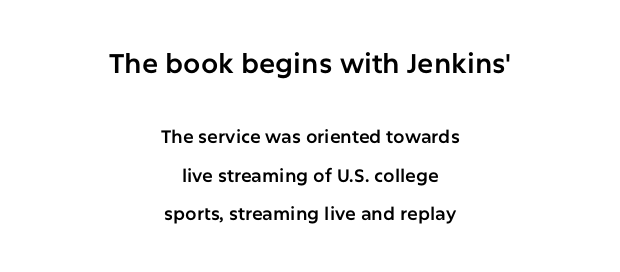
This block would shrink considerably if given ordinary leading; it's expanded now. The face used here appears at its bigger size in the upper chunk. In terms of posture, this sample is upright. Horizontally, the lines are justified to the midpoint only.
